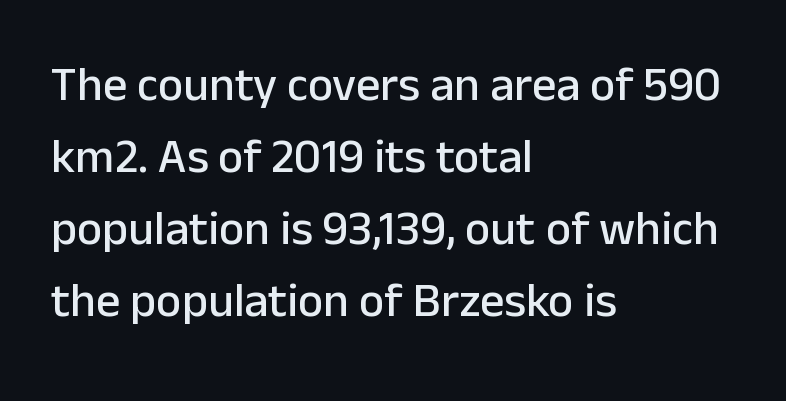
{"serif": "no", "italic": "no", "width": "normal", "stroke_contrast": "low", "x_height": "medium", "monospaced": "no", "underline": "no", "align": "left", "line_spacing": "normal", "line_spacing_ratio": 1.5, "letter_spacing": "normal", "letter_spacing_em": 0.0, "glyph_px": 48}
